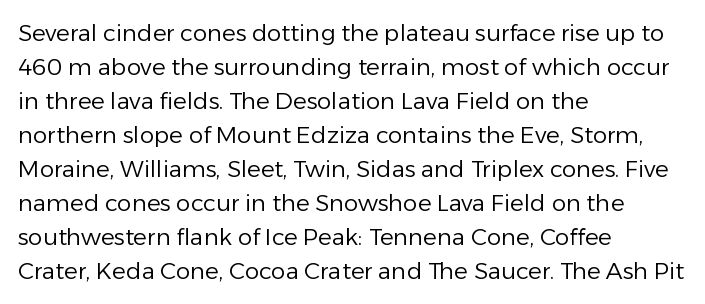
The image shows 23 px text type, upright; set left-aligned, normal line spacing (1.48x), normal letter spacing, not underlined.
